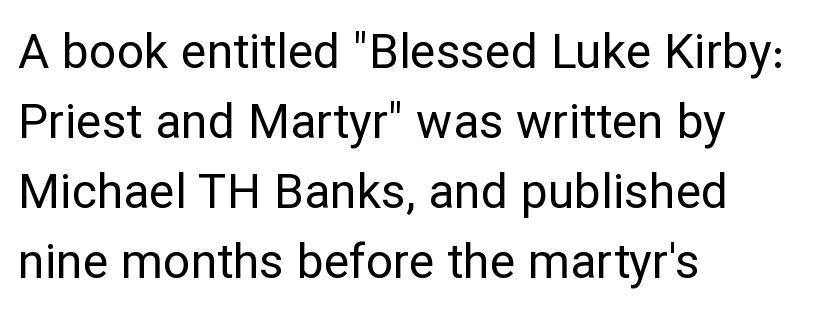
The image shows 48 px regular-weight sans-serif type, upright; set left-aligned, normal line spacing (1.46x), normal letter spacing, not underlined; low stroke contrast and a medium x-height.
